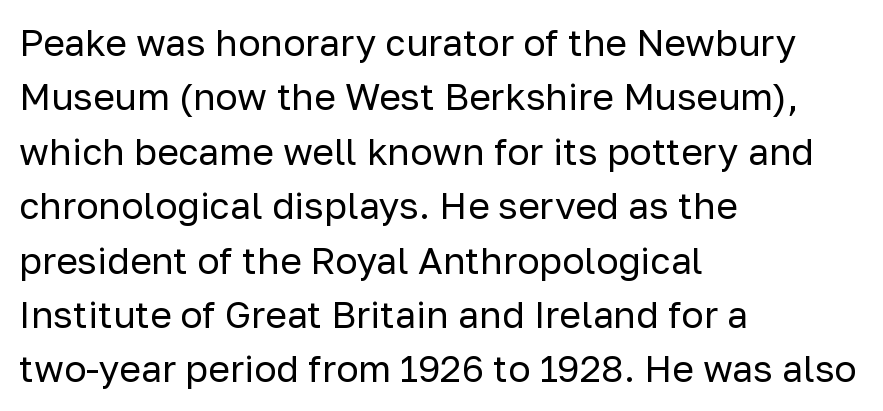
Is this a fixed-width face? No — the glyphs have proportional, varying widths. Bare-footed words on every line. Serifs: no, the terminals of the letterforms are clean. Default kerning and tracking; the words read as compact shapes. Notice how the stems are strictly vertical — no italics here.
